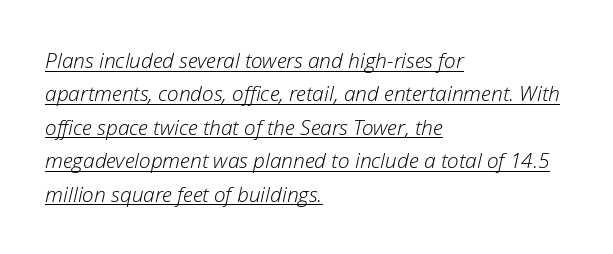
Each word holds together tightly as a unit, with standard inter-letter gaps. The passage shown is underscored from start to finish. The lines are quadded left. Characters are canted at an angle relative to the baseline's perpendicular. Weight class: somewhere from thin through regular.
